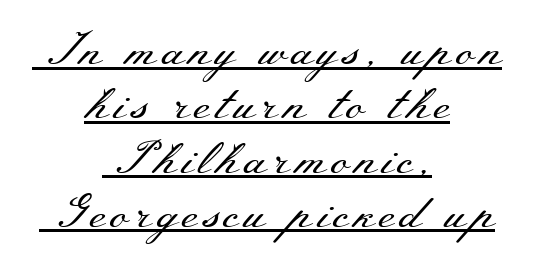
The image shows 46 px regular-weight, wide serif type; set centered, line spacing 1.18x, underlined; medium stroke contrast and a small x-height.
